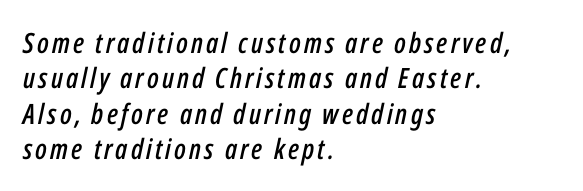
The image shows 28 px condensed type, italic (leaning right); set left-aligned, normal line spacing (1.26x), not underlined; low stroke contrast and a medium x-height.
